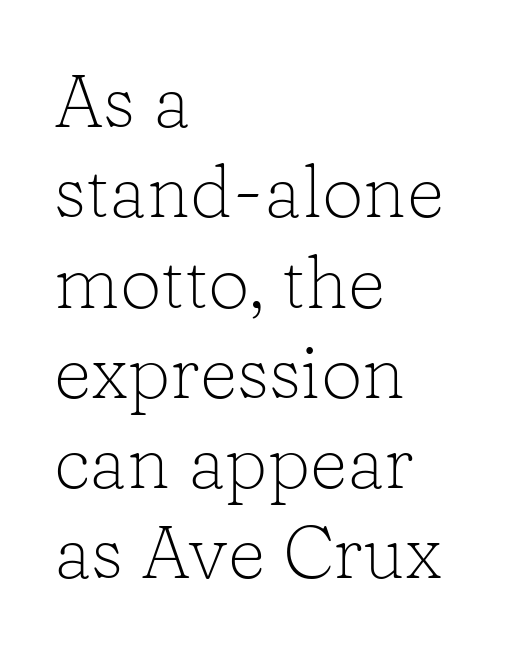
The image shows 74 px light serif type, upright; set left-aligned, line spacing 1.22x, normal letter spacing, not underlined; low stroke contrast and a medium x-height.
